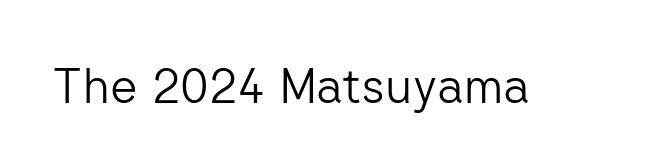
{"serif": "no", "italic": "no", "bold": "no", "weight": "light", "width": "normal", "stroke_contrast": "low", "x_height": "medium", "monospaced": "no", "underline": "no", "letter_spacing": "normal", "letter_spacing_em": 0.0, "glyph_px": 48}
